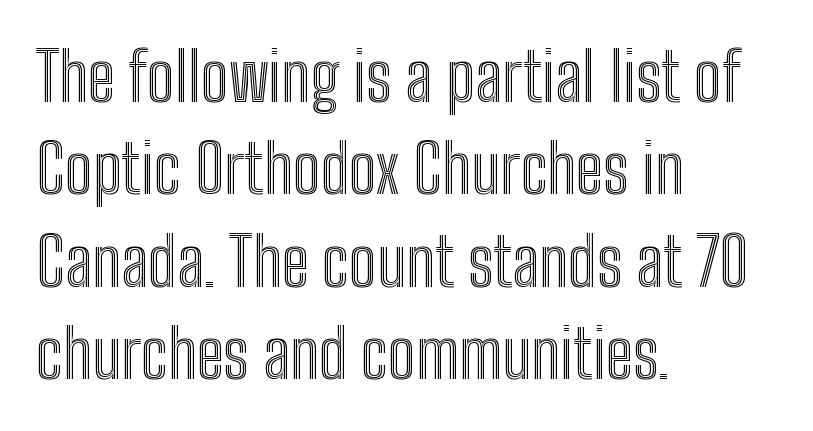
The image shows 67 px condensed type, upright; set left-aligned, normal line spacing (1.38x), normal letter spacing, not underlined; a medium x-height.
